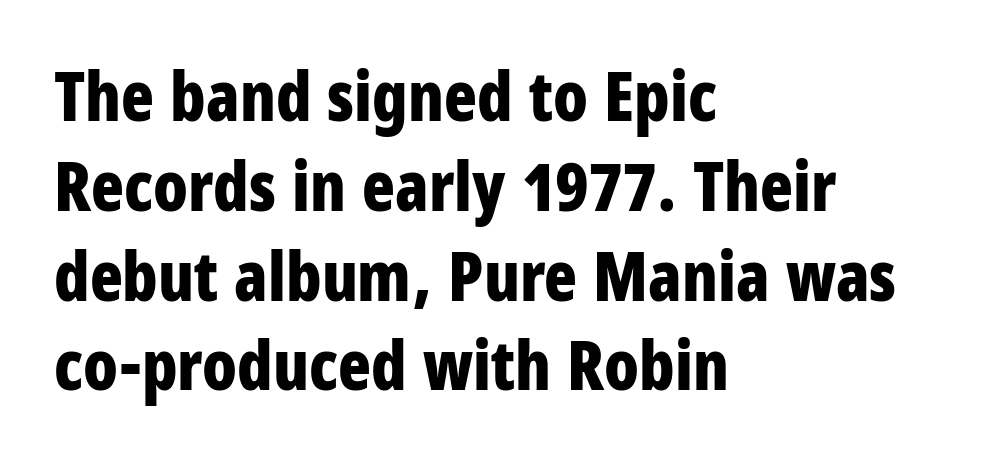
{"serif": "no", "italic": "no", "bold": "yes", "weight": "bold", "width": "condensed", "stroke_contrast": "low", "x_height": "large", "monospaced": "no", "underline": "no", "align": "left", "line_spacing": "normal", "line_spacing_ratio": 1.32, "letter_spacing": "normal", "letter_spacing_em": 0.0, "glyph_px": 68}
